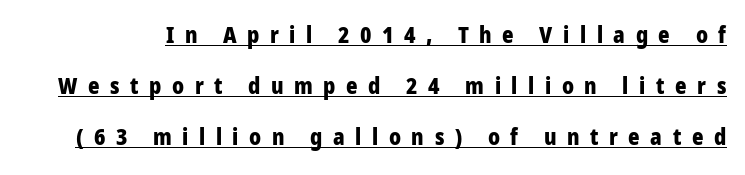
Caption: expanded tracking, letters set apart. When letters stand straight like this, we call the style roman or upright. These characters rest on top of a visible drawn line. Vertical spacing — loose. Chunky letters — that's bold for sure.
